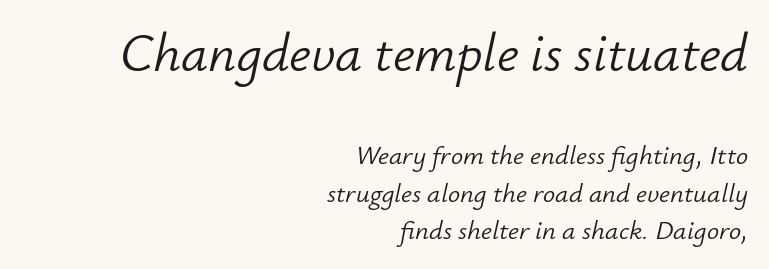
The leading is moderate, giving the passage an even texture. Horizontally, the lines are justified to the trailing edge only. Between one letter and the next there's only the usual sliver of space. Is the stroke heavy? The answer is a plain regular-or-lighter.
